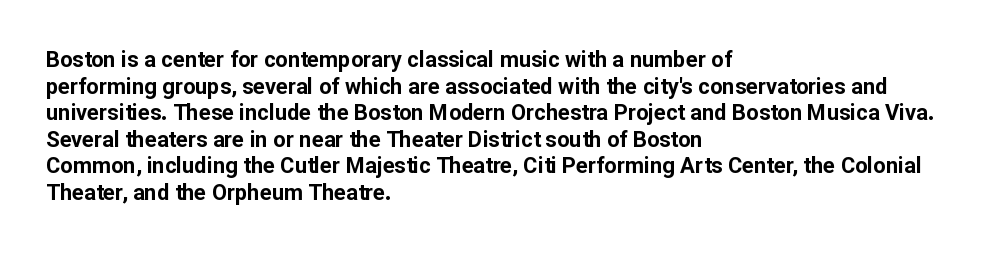
Which margin do the lines hug? The left one — the right edge is uneven. Weight check: bold — yes, fully. Tracking here is standard; glyphs follow each other at the usual distance. Unlike italic type, these characters show no tilt at all. Just letters on the line, the space beneath them empty.
